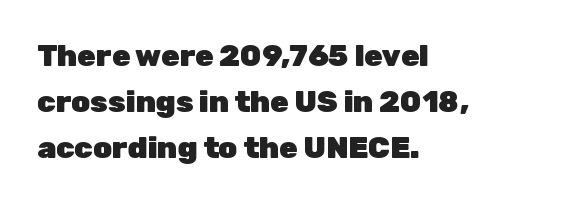
Q: Is the text bold? A: Yes.
Q: Is the text italic (slanted)? A: No, it is upright.
Q: Is the typeface a serif or a sans-serif typeface? A: Sans-serif.
Q: Is the text underlined? A: No.
Q: How is the paragraph aligned? A: Left-aligned.
Q: Is the spacing between letters normal or unusually wide? A: Normal.
Q: Is the spacing between lines tight, normal or loose? A: Normal.
Q: Width (condensed, normal, or wide)? A: Normal.
Q: Stroke contrast? A: Low.
Q: x-height? A: Medium.
Q: Monospaced? A: No.
